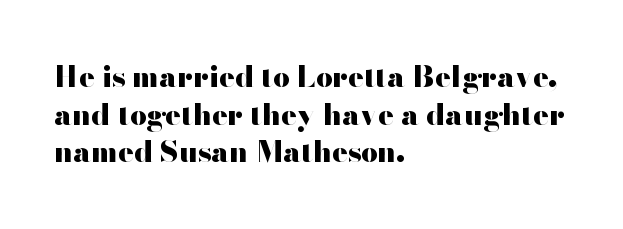
Q: Is the text bold? A: Yes.
Q: Is the text italic (slanted)? A: No, it is upright.
Q: Is the typeface a serif or a sans-serif typeface? A: Sans-serif.
Q: Is the text underlined? A: No.
Q: How is the paragraph aligned? A: Left-aligned.
Q: Is the spacing between letters normal or unusually wide? A: Normal.
Q: Is the spacing between lines tight, normal or loose? A: Normal.
Q: Width (condensed, normal, or wide)? A: Wide.
Q: Stroke contrast? A: High.
Q: x-height? A: Small.
Q: Monospaced? A: No.
